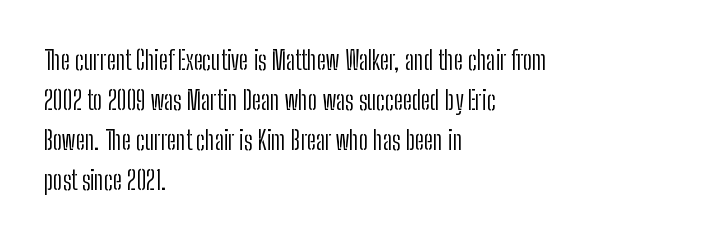
The image shows 26 px text type, upright; set left-aligned, normal line spacing (1.54x), normal letter spacing, not underlined.
